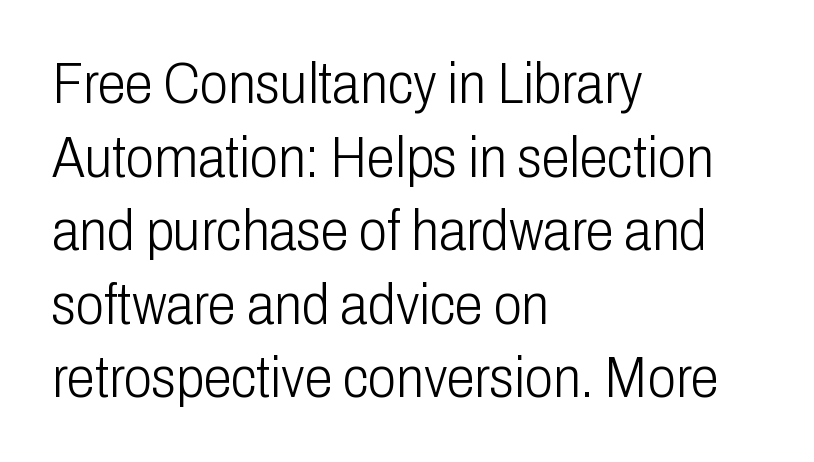
Posture: vertical. The text was rendered using a sans face with plain stroke endings. Spacing verdict: proportional, widths tailored to each character. Each word holds together tightly as a unit, with standard inter-letter gaps. Where is the straight margin? On the left. This block has exactly the height ordinary leading produces.
